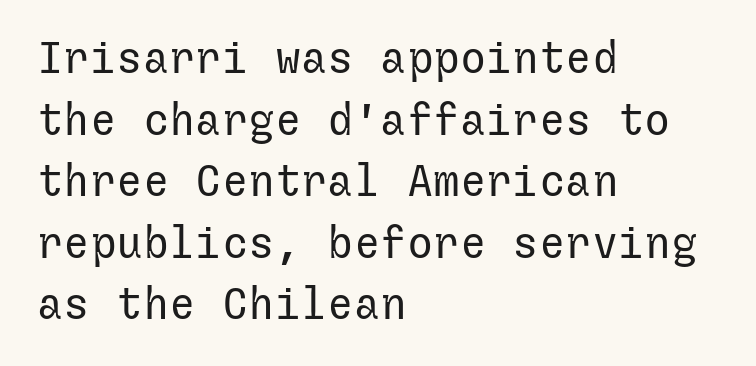
Spacing between characters is what you'd get straight out of the box. The lettering stays uniformly vertical, giving the passage a roman look. The weight would be labelled regular, book, light, or lighter still. Nope, no serifs anywhere on these letters. Any mark beneath the type? The region is blank.
